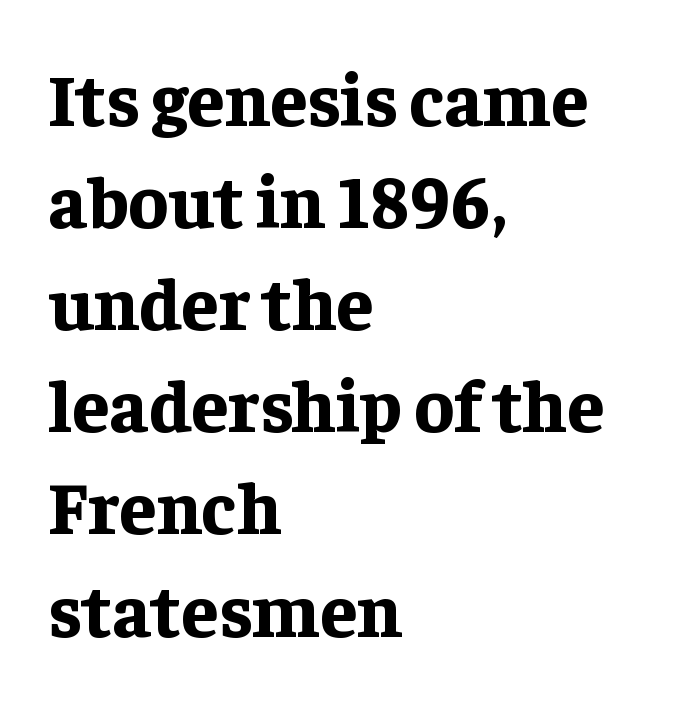
The image shows 74 px bold serif type, upright; set left-aligned, normal line spacing (1.38x), normal letter spacing, not underlined; low stroke contrast and a medium x-height.
